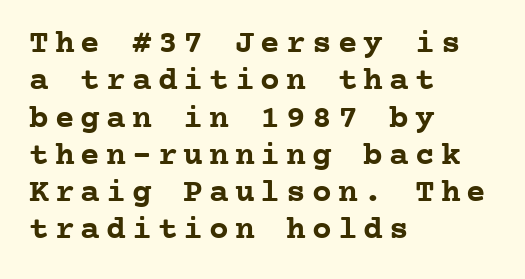
{"serif": "yes", "italic": "no", "bold": "yes", "weight": "semibold", "width": "normal", "stroke_contrast": "low", "x_height": "medium", "monospaced": "yes", "underline": "no", "align": "left", "line_spacing": "tight", "line_spacing_ratio": 1.13, "glyph_px": 33}
